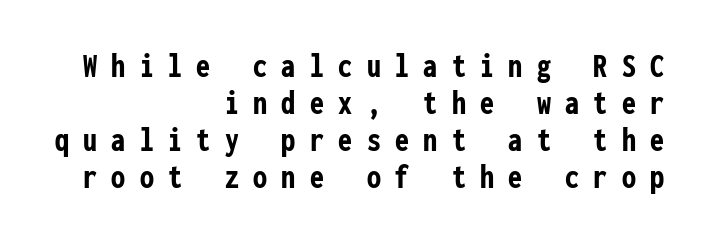
Q: Is the text bold? A: Yes.
Q: Is the text italic (slanted)? A: No, it is upright.
Q: Is the typeface a serif or a sans-serif typeface? A: Sans-serif.
Q: Is the text underlined? A: No.
Q: How is the paragraph aligned? A: Right-aligned.
Q: Is the spacing between letters normal or unusually wide? A: Unusually wide.
Q: Is the spacing between lines tight, normal or loose? A: Tight.
Q: Width (condensed, normal, or wide)? A: Condensed.
Q: Stroke contrast? A: Low.
Q: x-height? A: Medium.
Q: Monospaced? A: Yes.
